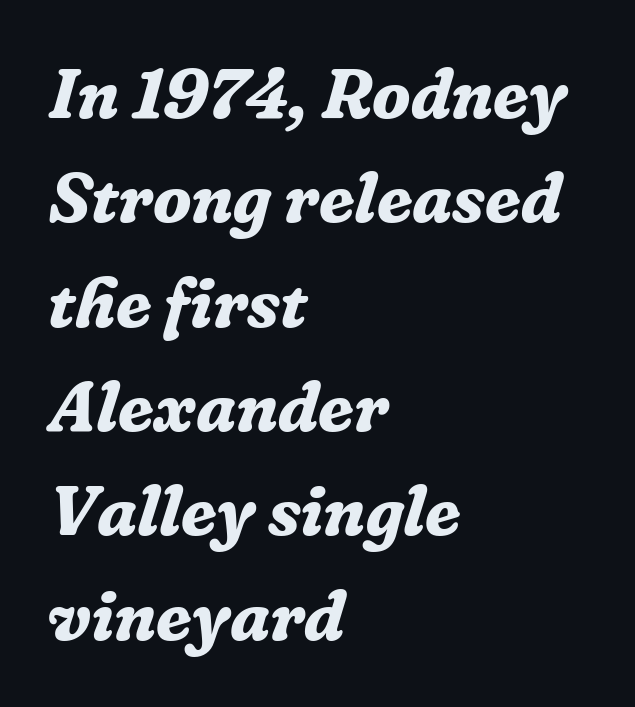
Q: Is the text bold? A: Yes.
Q: Is the text italic (slanted)? A: Yes, it leans right by about 16 degrees.
Q: Is the typeface a serif or a sans-serif typeface? A: Serif.
Q: Is the text underlined? A: No.
Q: How is the paragraph aligned? A: Left-aligned.
Q: Is the spacing between letters normal or unusually wide? A: Normal.
Q: Is the spacing between lines tight, normal or loose? A: Normal.
Q: Width (condensed, normal, or wide)? A: Normal.
Q: Stroke contrast? A: Low.
Q: x-height? A: Medium.
Q: Monospaced? A: No.
